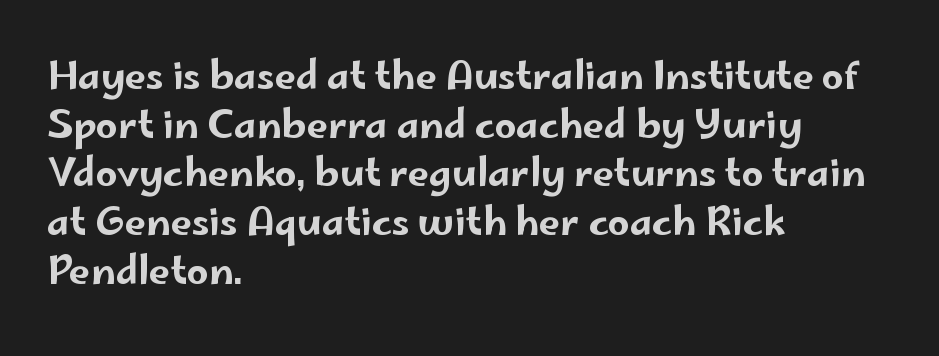
{"serif": "no", "italic": "no", "width": "wide", "stroke_contrast": "low", "x_height": "small", "monospaced": "no", "underline": "no", "align": "left", "line_spacing": "normal", "line_spacing_ratio": 1.28, "letter_spacing": "normal", "letter_spacing_em": 0.0, "glyph_px": 38}
